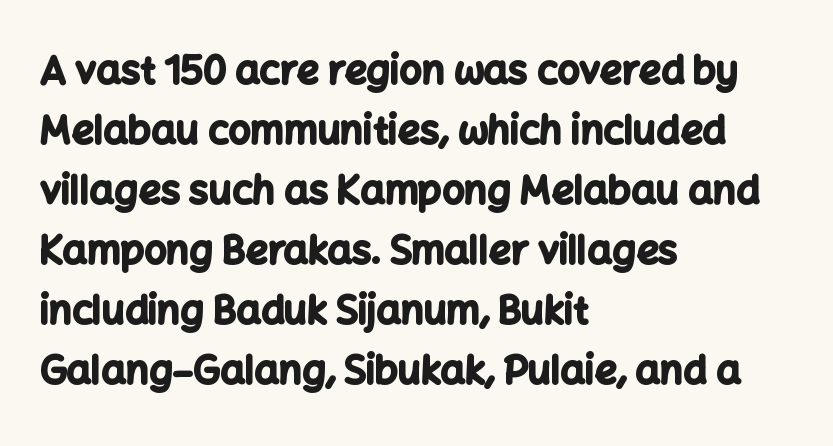
The image shows 39 px bold sans-serif type, upright; set left-aligned, normal line spacing (1.54x), normal letter spacing, not underlined; low stroke contrast and a medium x-height.
